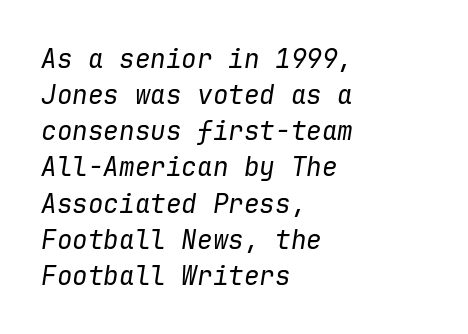
Q: Is the text bold? A: No.
Q: Is the text italic (slanted)? A: Yes, it leans right by about 9 degrees.
Q: Is the text underlined? A: No.
Q: How is the paragraph aligned? A: Left-aligned.
Q: Is the spacing between letters normal or unusually wide? A: Normal.
Q: Is the spacing between lines tight, normal or loose? A: Normal.
